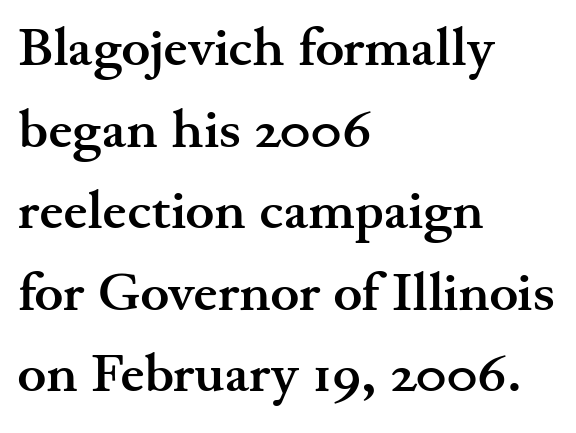
{"serif": "yes", "italic": "no", "bold": "yes", "weight": "semibold", "width": "wide", "stroke_contrast": "medium", "x_height": "small", "monospaced": "no", "underline": "no", "align": "left", "line_spacing": "normal", "line_spacing_ratio": 1.51, "letter_spacing": "normal", "letter_spacing_em": 0.0, "glyph_px": 54}
